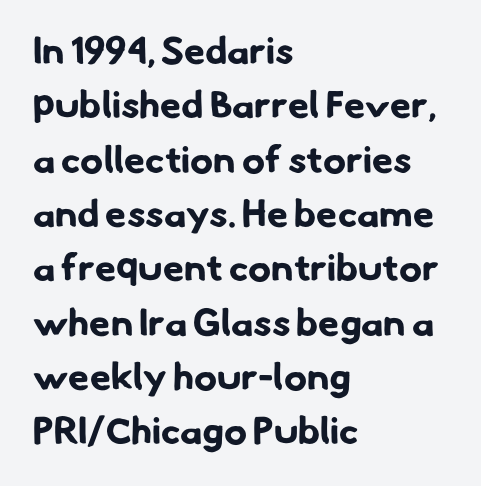
Descenders are the only things crossing below the line. A sans-serif font was chosen for this passage. Caption: standard tracking, unaltered. Line spacing here is normal. Character widths vary here, with narrow letters taking less room than wide ones.
